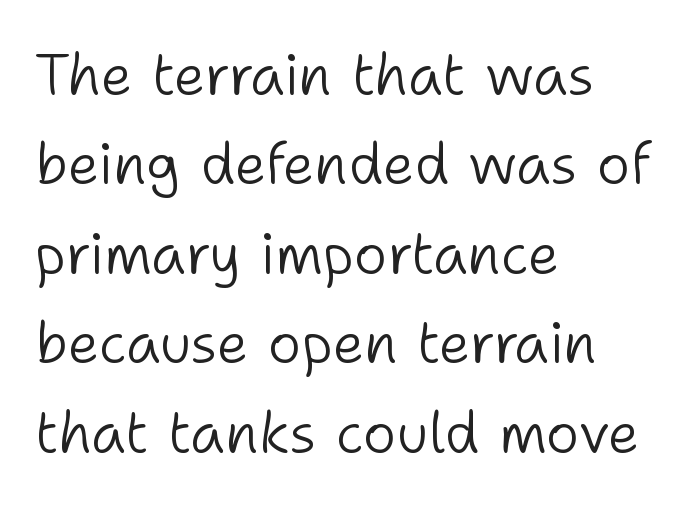
In terms of leading, this rendering sits right in the middle. Posture: straight, roman, zero tilt. Notice how the passage keeps a crisp vertical edge on the left only. The strokes carry an ordinary text weight at most.
